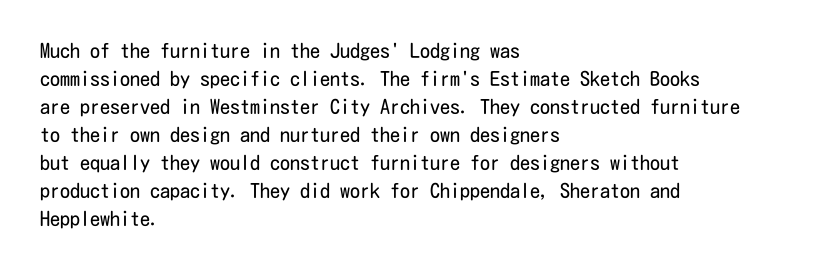
Q: Is the text bold? A: No.
Q: Is the text italic (slanted)? A: No, it is upright.
Q: Is the text underlined? A: No.
Q: How is the paragraph aligned? A: Left-aligned.
Q: Is the spacing between letters normal or unusually wide? A: Normal.
Q: Is the spacing between lines tight, normal or loose? A: Normal.
